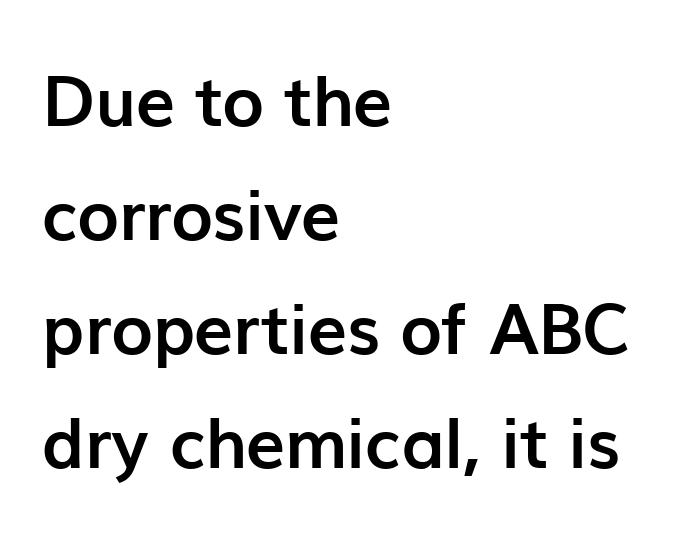
{"serif": "no", "italic": "no", "bold": "yes", "weight": "semibold", "width": "normal", "stroke_contrast": "low", "x_height": "medium", "monospaced": "no", "underline": "no", "align": "left", "line_spacing": "normal", "line_spacing_ratio": 1.63, "letter_spacing": "normal", "letter_spacing_em": 0.0, "glyph_px": 70}
